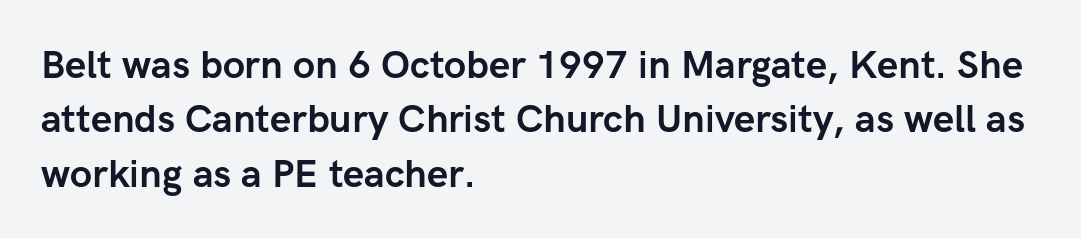
Reading down the column, the eye jumps a familiar distance to each next line. A classic flush-left, rag-right setting is used for this passage. Anything drawn beneath the words? Only blank space. Varying glyph widths throughout — classic text-font behaviour.
